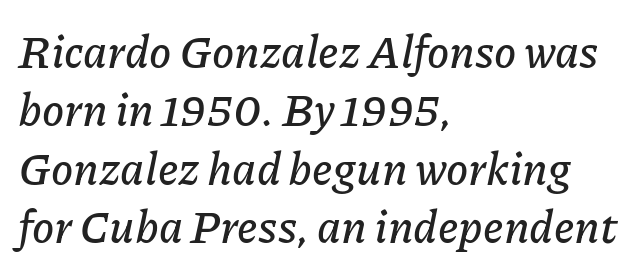
Q: Is the text italic (slanted)? A: Yes, it leans right by about 11 degrees.
Q: Is the text underlined? A: No.
Q: How is the paragraph aligned? A: Left-aligned.
Q: Is the spacing between letters normal or unusually wide? A: Normal.
Q: Is the spacing between lines tight, normal or loose? A: Normal.
Q: Width (condensed, normal, or wide)? A: Normal.
Q: Stroke contrast? A: Low.
Q: x-height? A: Medium.
Q: Monospaced? A: No.
